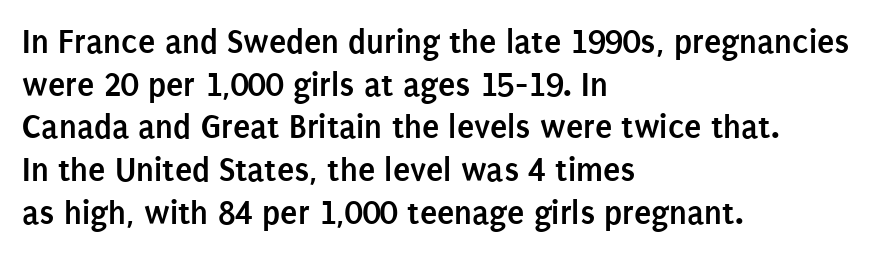
Tall strokes in this sample are plumb rather than angled. The gaps between neighbouring characters are ordinary and unremarkable. Check under the words: just untouched page. Look at the stroke-to-counter ratio: heavy, a bold.
